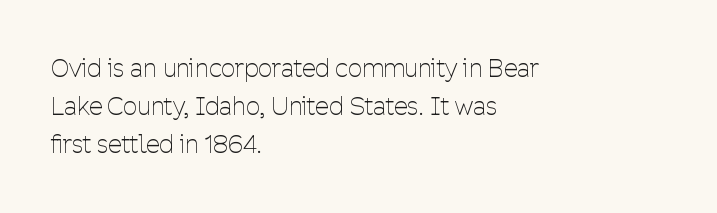
Q: Is the text bold? A: No.
Q: Is the text italic (slanted)? A: No, it is upright.
Q: Is the text underlined? A: No.
Q: How is the paragraph aligned? A: Left-aligned.
Q: Is the spacing between letters normal or unusually wide? A: Normal.
Q: Is the spacing between lines tight, normal or loose? A: Normal.
